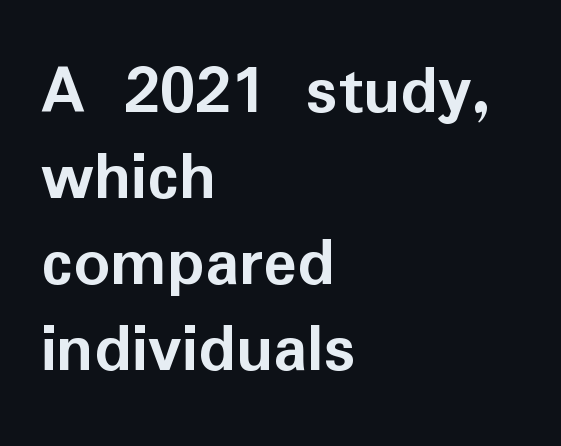
Note: no serifs on the glyphs. Character widths vary here, with narrow letters taking less room than wide ones. Caption: standard tracking, unaltered. Plain, unruled lines of type. Posture: straight, roman, zero tilt. Teacher's note: observe the even left margin — that is flush-left alignment.
